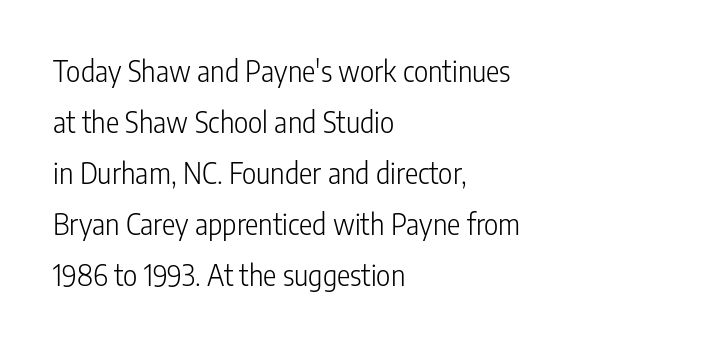
If you drew a line through each stem, it would be perfectly vertical. Spacing verdict: proportional, widths tailored to each character. The tracking reads as untouched default to a designer's eye. A bare baseline throughout the passage. This is sans-serif lettering, the kind often seen on screens and signage.
